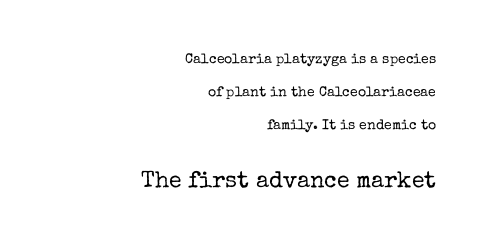
{"italic": "no", "bold": "no", "underline": "no", "align": "right", "line_spacing": "loose", "line_spacing_ratio": 2.34, "letter_spacing": "normal", "letter_spacing_em": 0.0, "larger_block": "second", "size_ratio": 1.64, "glyph_px": 23}
